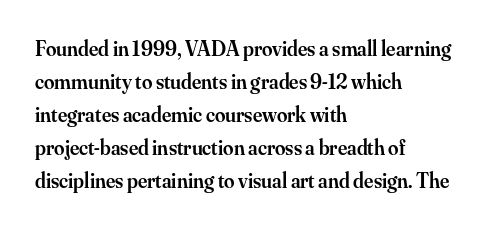
You could call the tracking neutral — neither tight nor loose. Which margin do the lines hug? The left one — the right edge is uneven. Regarding leading, the lines here are spaced in the standard way. Does the weight exceed regular? Yes, but only to semibold. The glyphs are unaccompanied by any horizontal stroke below them.
